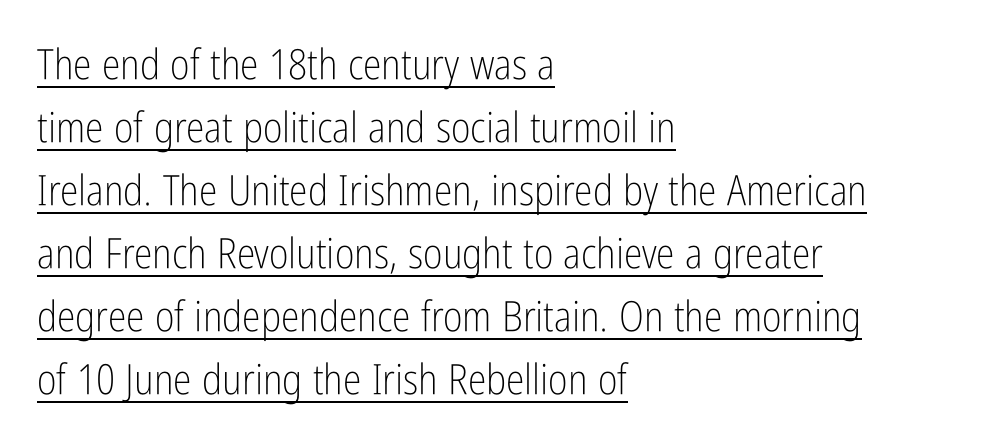
Q: Is the text bold? A: No.
Q: Is the text italic (slanted)? A: No, it is upright.
Q: Is the typeface a serif or a sans-serif typeface? A: Sans-serif.
Q: Is the text underlined? A: Yes.
Q: How is the paragraph aligned? A: Left-aligned.
Q: Is the spacing between letters normal or unusually wide? A: Normal.
Q: Is the spacing between lines tight, normal or loose? A: Normal.
Q: Width (condensed, normal, or wide)? A: Condensed.
Q: Stroke contrast? A: Low.
Q: x-height? A: Medium.
Q: Monospaced? A: No.
